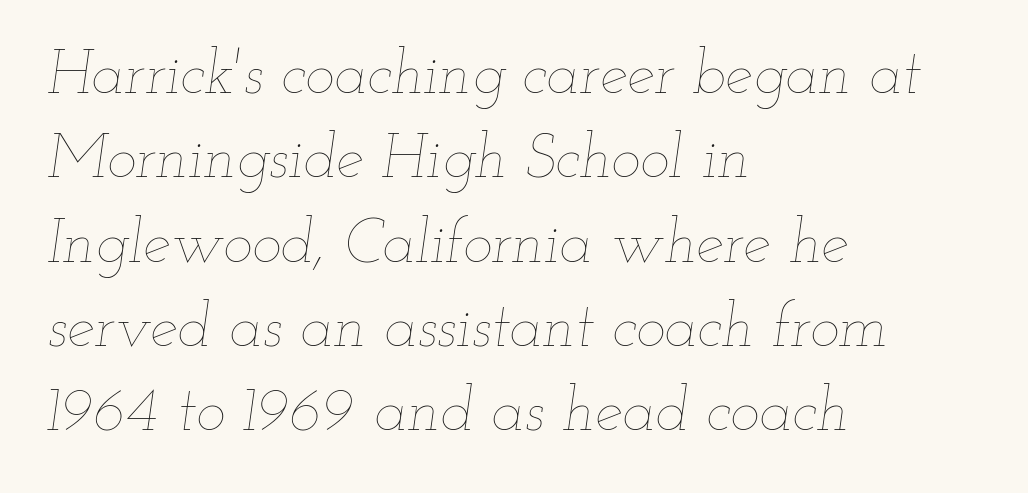
How are the letters spaced? Ordinarily, with no added tracking. Beneath every word, the page is bare. Yep, that's italic — everything's leaning. Evenly set lines give the paragraph a standard silhouette.
